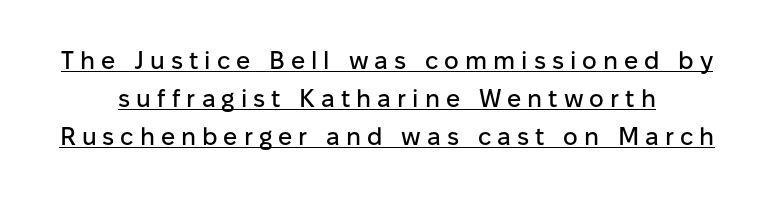
{"italic": "no", "underline": "yes", "align": "center", "line_spacing": "normal", "line_spacing_ratio": 1.53, "letter_spacing": "wide", "letter_spacing_em": 0.24, "glyph_px": 25}
